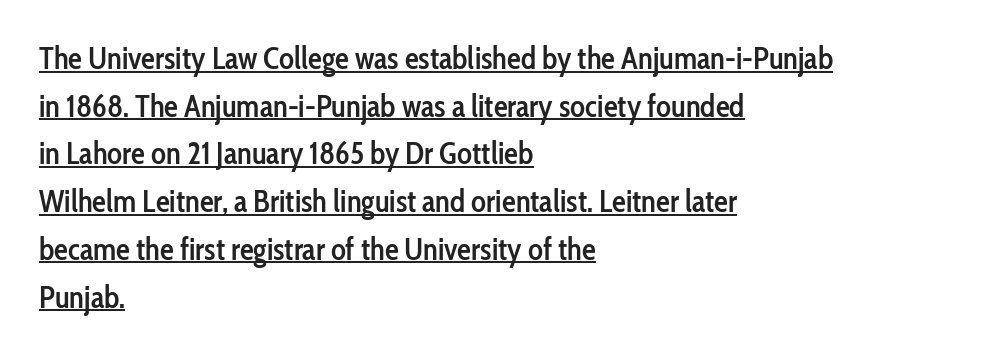
Q: Is the text bold? A: Semi-bold.
Q: Is the text italic (slanted)? A: No, it is upright.
Q: Is the typeface a serif or a sans-serif typeface? A: Sans-serif.
Q: Is the text underlined? A: Yes.
Q: How is the paragraph aligned? A: Left-aligned.
Q: Is the spacing between letters normal or unusually wide? A: Normal.
Q: Is the spacing between lines tight, normal or loose? A: Normal.
Q: Width (condensed, normal, or wide)? A: Condensed.
Q: Stroke contrast? A: Low.
Q: x-height? A: Medium.
Q: Monospaced? A: No.
